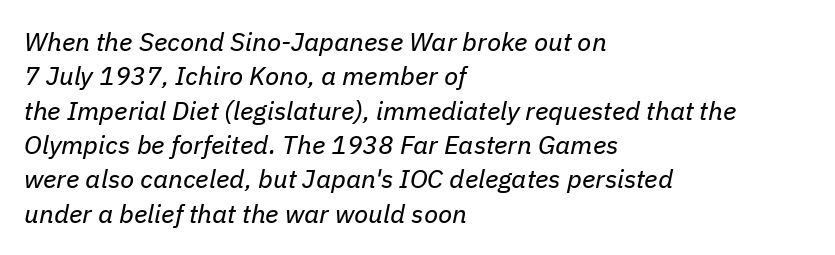
The rendering keeps characters at their native spacing. Stems and bowls with no extra thickness — not bold. Every row of glyphs begins at an identical x-position on the left. The lettering tilts uniformly, giving the passage an italic look. Each new line begins a customary step beneath the previous one.
